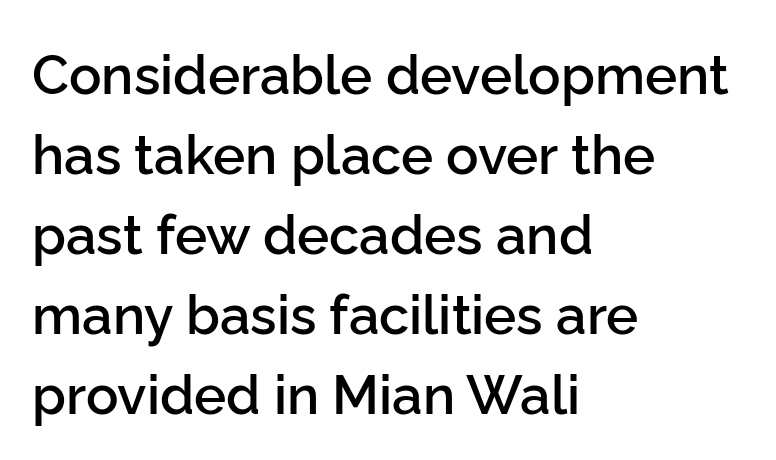
Compared with typical body copy, the letter spacing here is the same. These lines are rendered in a variable-pitch font. Each glyph is drawn with semibold strokes, heavier than normal yet not fully bold. Baseline-to-baseline distance is the conventional proportion of letter height.
